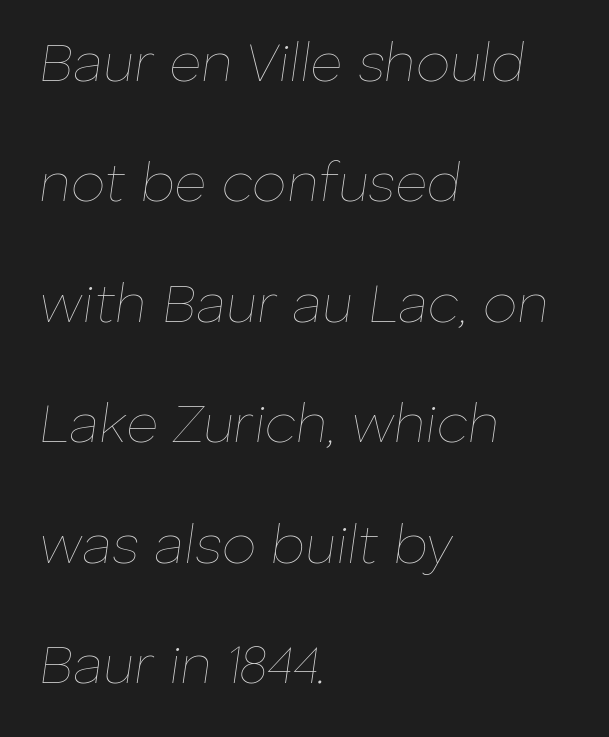
Q: Is the text bold? A: No.
Q: Is the text italic (slanted)? A: Yes, it leans right by about 8 degrees.
Q: Is the text underlined? A: No.
Q: How is the paragraph aligned? A: Left-aligned.
Q: Is the spacing between letters normal or unusually wide? A: Normal.
Q: Is the spacing between lines tight, normal or loose? A: Loose.
Q: Width (condensed, normal, or wide)? A: Normal.
Q: Stroke contrast? A: Low.
Q: x-height? A: Medium.
Q: Monospaced? A: No.
